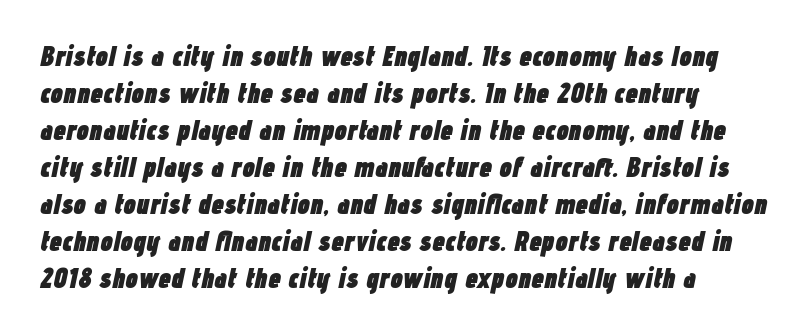
Evenly set lines give the paragraph a standard silhouette. The axis of the letterforms is tilted away from vertical. Every row of glyphs begins at an identical x-position on the left. The baseline area is clear. Each glyph is drawn with heavy, bold strokes.
